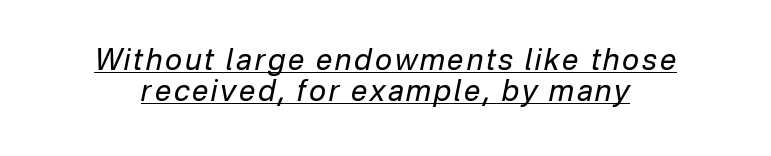
{"italic": "yes", "lean": "right", "slant_degrees": 12, "bold": "no", "weight": "regular", "width": "normal", "stroke_contrast": "low", "x_height": "medium", "monospaced": "no", "underline": "yes", "line_spacing": "tight", "line_spacing_ratio": 1.07, "glyph_px": 29}
